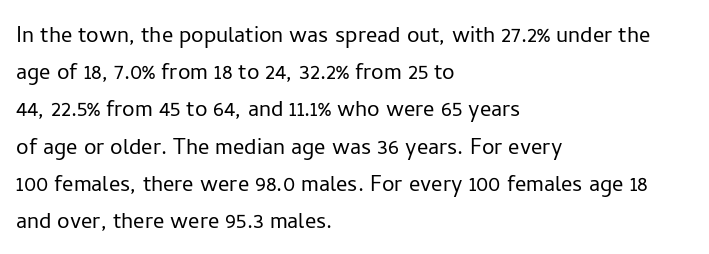
{"serif": "no", "italic": "no", "bold": "no", "weight": "light", "width": "normal", "stroke_contrast": "low", "x_height": "medium", "monospaced": "no", "underline": "no", "align": "left", "line_spacing": "normal", "line_spacing_ratio": 1.33, "letter_spacing": "normal", "letter_spacing_em": 0.0, "glyph_px": 28}
